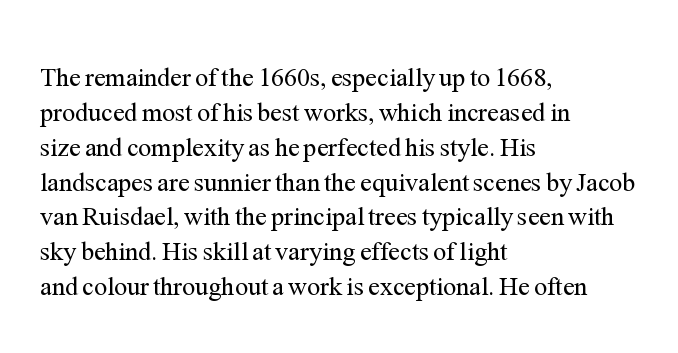
The strip under each line holds only bare page. Short note: letters normally spaced. The axis of the letterforms is exactly vertical. Line spacing here is normal. The rendering anchors every line to the left-hand side.
